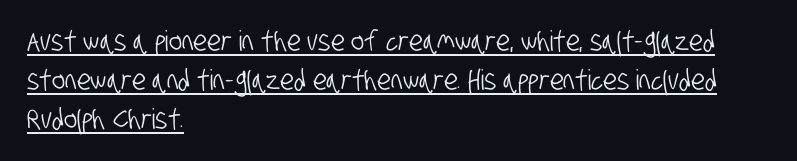
A baseline rule has been typeset under these characters. Horizontal alignment here is leftward, the default for most running prose. These lines are rendered in a variable-pitch font. The designer left line spacing at the default.
